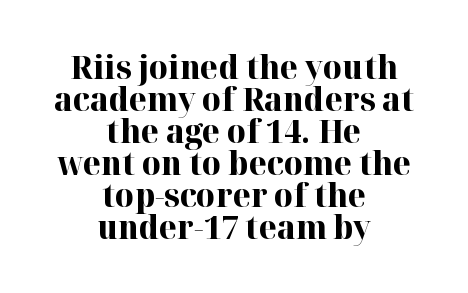
Q: Is the text bold? A: Yes.
Q: Is the text italic (slanted)? A: No, it is upright.
Q: Is the typeface a serif or a sans-serif typeface? A: Serif.
Q: Is the text underlined? A: No.
Q: How is the paragraph aligned? A: Centered.
Q: Is the spacing between letters normal or unusually wide? A: Normal.
Q: Is the spacing between lines tight, normal or loose? A: Tight.
Q: Width (condensed, normal, or wide)? A: Normal.
Q: Stroke contrast? A: High.
Q: x-height? A: Medium.
Q: Monospaced? A: No.
